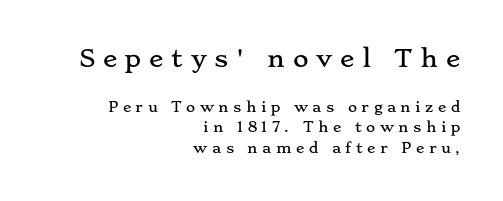
The lines in this sample share a right terminus and differ only in where they begin. The composition opens big and finishes small. Posture: upright roman. Normally led — the rows are evenly, conventionally spaced.
